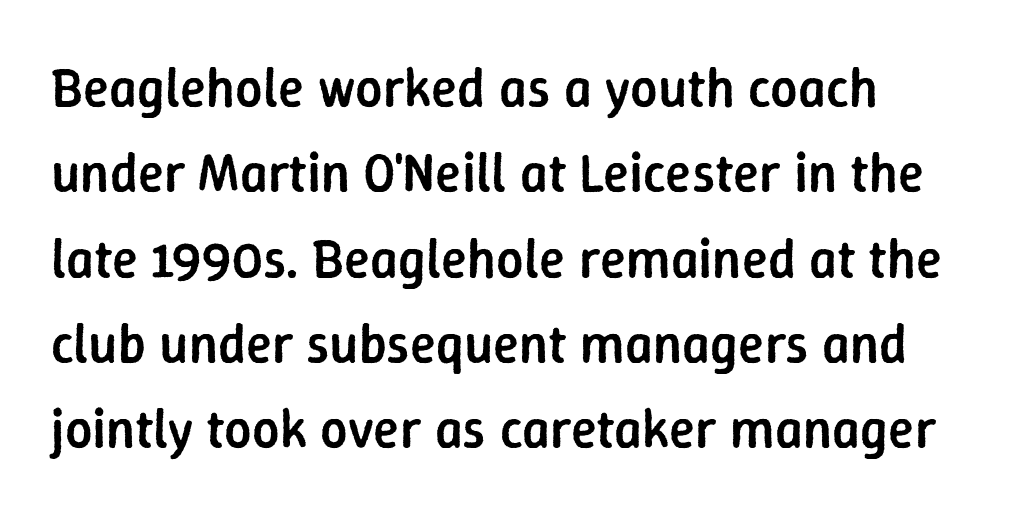
Q: Is the text bold? A: Semi-bold.
Q: Is the text italic (slanted)? A: No, it is upright.
Q: Is the typeface a serif or a sans-serif typeface? A: Sans-serif.
Q: Is the text underlined? A: No.
Q: Is the spacing between letters normal or unusually wide? A: Normal.
Q: Is the spacing between lines tight, normal or loose? A: Normal.
Q: Width (condensed, normal, or wide)? A: Normal.
Q: Stroke contrast? A: Low.
Q: x-height? A: Medium.
Q: Monospaced? A: No.
